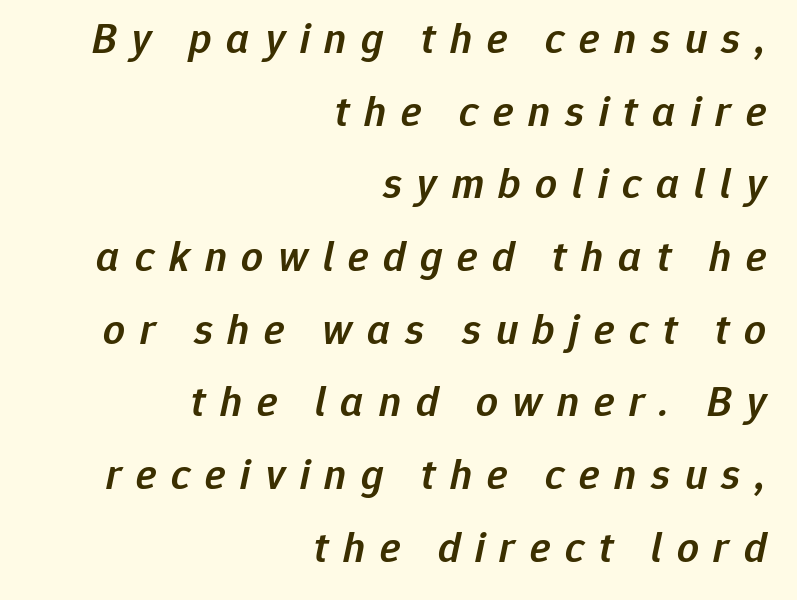
The image shows 43 px semibold type, italic (leaning right); set right-aligned, normal line spacing (1.69x), unusually wide letter spacing (+0.34 em), not underlined; low stroke contrast and a medium x-height.
